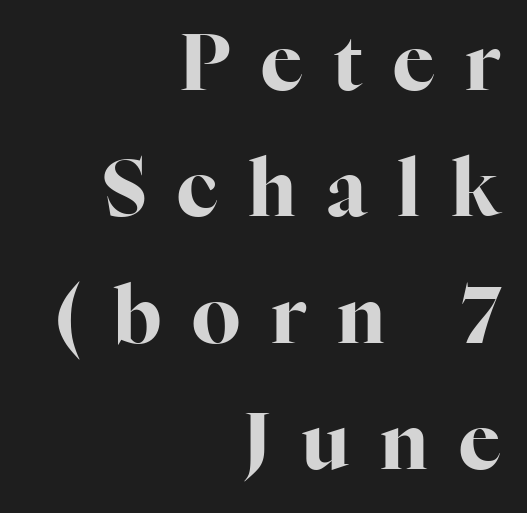
Q: Is the text bold? A: Yes.
Q: Is the text italic (slanted)? A: No, it is upright.
Q: Is the typeface a serif or a sans-serif typeface? A: Serif.
Q: Is the text underlined? A: No.
Q: How is the paragraph aligned? A: Right-aligned.
Q: Is the spacing between letters normal or unusually wide? A: Unusually wide.
Q: Is the spacing between lines tight, normal or loose? A: Normal.
Q: Width (condensed, normal, or wide)? A: Normal.
Q: Stroke contrast? A: High.
Q: x-height? A: Medium.
Q: Monospaced? A: No.
